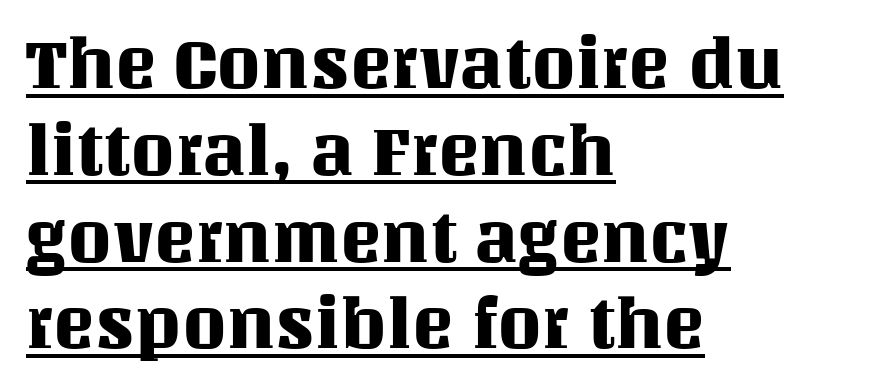
Compared with undecorated copy, this sample adds a rule below the words. The type sits square on the baseline with zero lean. Compared with a centered layout, this one pins lines to the left instead. The face used here is rendered with its standard letterfit.
